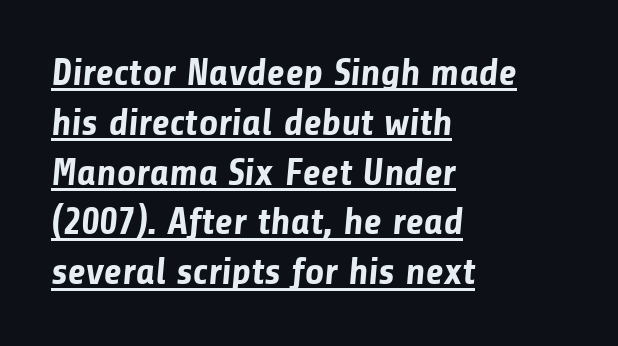
The image shows 38 px bold sans-serif type; set left-aligned, normal line spacing (1.31x), normal letter spacing, underlined; low stroke contrast and a medium x-height.
